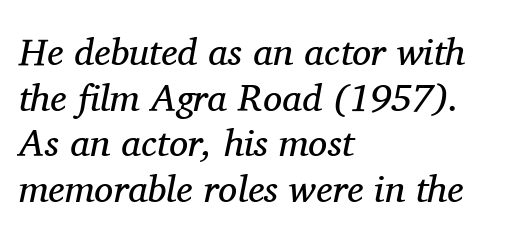
{"serif": "yes", "italic": "yes", "lean": "right", "slant_degrees": 11, "bold": "no", "weight": "regular", "width": "normal", "stroke_contrast": "medium", "x_height": "medium", "monospaced": "no", "underline": "no", "align": "left", "line_spacing_ratio": 1.2, "letter_spacing": "normal", "letter_spacing_em": 0.0, "glyph_px": 38}
